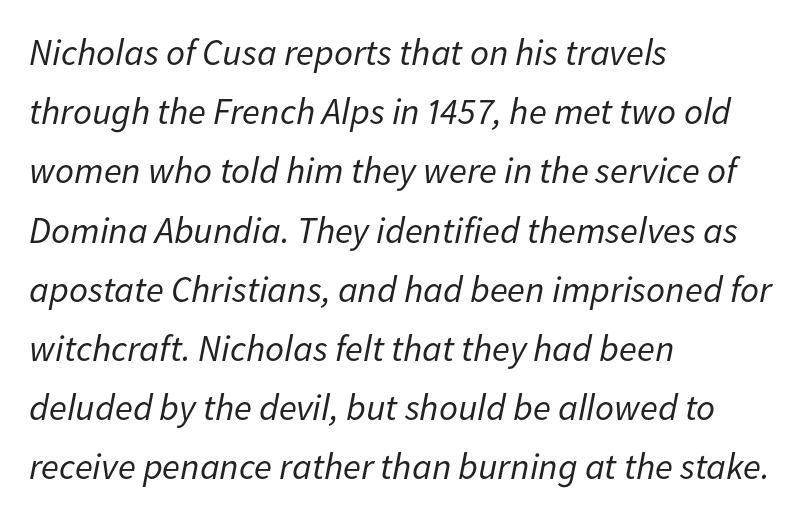
The image shows 37 px regular-weight type, italic (leaning right); set left-aligned, normal line spacing (1.6x), normal letter spacing, not underlined; low stroke contrast and a medium x-height.
